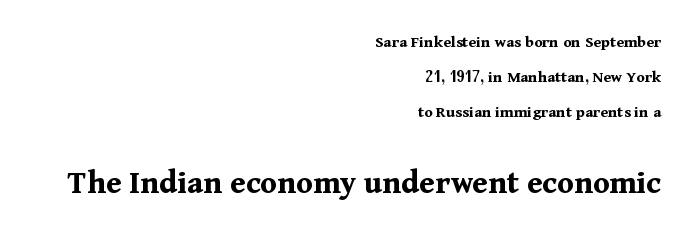
The specimen reads as upright at a glance. Rows of type keep a wide berth in the vertical direction. The words here are not underlined. Looks like regular typesetting: each glyph gets only the width it needs. Larger block? The one below; the one above is distinctly smaller. Notice how the passage keeps a crisp vertical edge on the right only.
